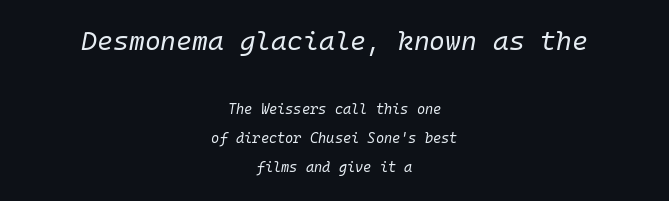
Q: Is the text bold? A: No.
Q: Is the text italic (slanted)? A: Yes, it leans right by about 10 degrees.
Q: Is the text underlined? A: No.
Q: How is the paragraph aligned? A: Centered.
Q: Is the spacing between letters normal or unusually wide? A: Normal.
Q: Is the spacing between lines tight, normal or loose? A: Loose.
Q: Which block of text is set in a larger size, the first (top) or the second (bottom)? A: The first (top) one.
